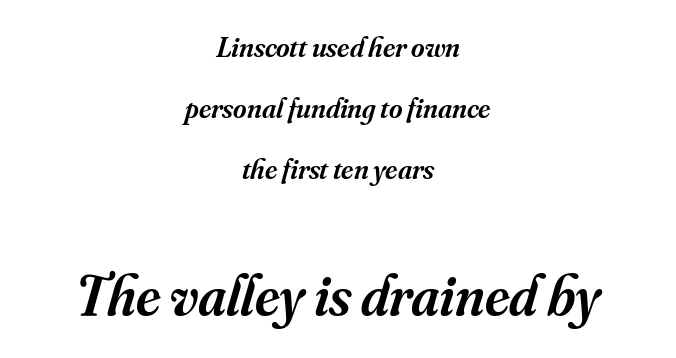
Q: Is the text bold? A: Semi-bold.
Q: Is the text italic (slanted)? A: Yes, it leans right by about 16 degrees.
Q: Is the typeface a serif or a sans-serif typeface? A: Serif.
Q: Is the text underlined? A: No.
Q: How is the paragraph aligned? A: Centered.
Q: Is the spacing between letters normal or unusually wide? A: Normal.
Q: Is the spacing between lines tight, normal or loose? A: Loose.
Q: Which block of text is set in a larger size, the first (top) or the second (bottom)? A: The second (bottom) one.
Q: Width (condensed, normal, or wide)? A: Normal.
Q: Stroke contrast? A: Medium.
Q: x-height? A: Small.
Q: Monospaced? A: No.
